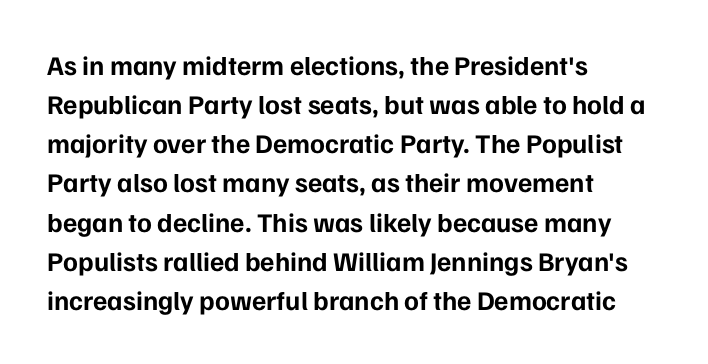
The image shows 27 px bold type, upright; set left-aligned, normal line spacing (1.45x), normal letter spacing, not underlined.
